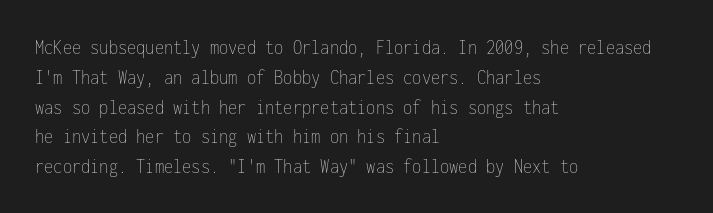
{"italic": "no", "bold": "no", "underline": "no", "align": "left", "line_spacing": "normal", "line_spacing_ratio": 1.42, "letter_spacing": "normal", "letter_spacing_em": 0.0, "glyph_px": 21}
